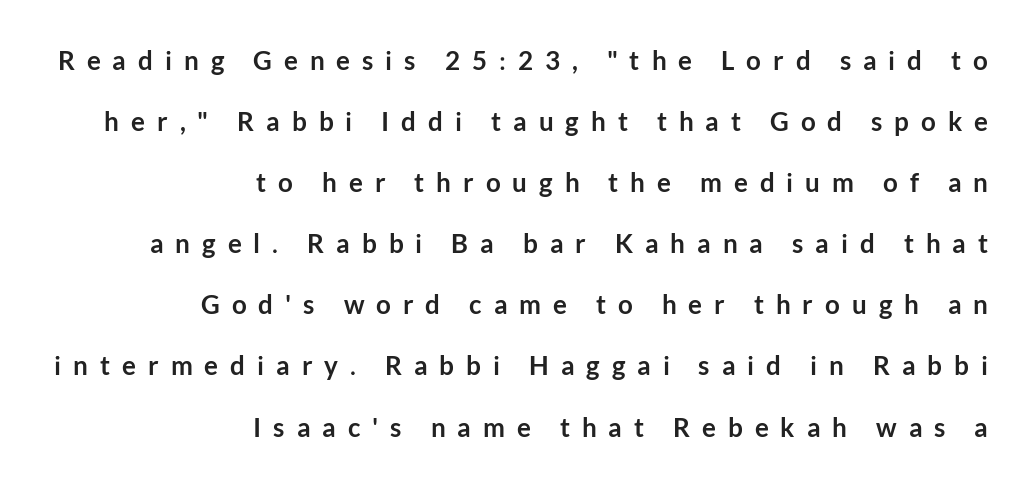
The image shows 26 px bold type, upright; set right-aligned, loose line spacing (2.35x), unusually wide letter spacing (+0.46 em), not underlined.
